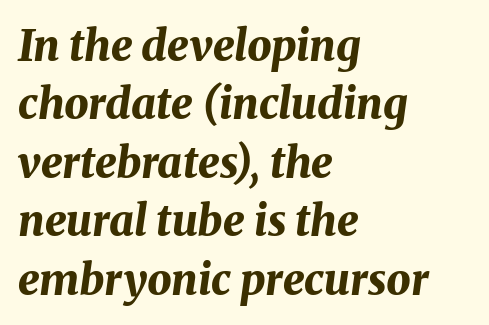
The image shows 43 px bold type, italic (leaning right); set left-aligned, normal line spacing (1.36x), normal letter spacing, not underlined; medium stroke contrast and a medium x-height.
